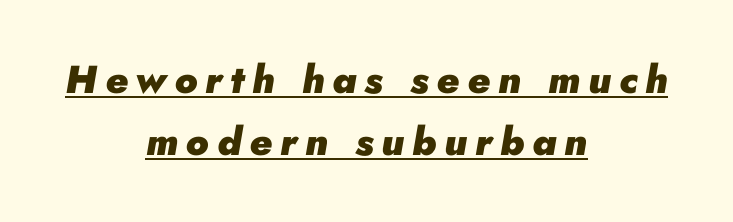
{"italic": "yes", "lean": "right", "slant_degrees": 10, "bold": "yes", "weight": "heavy", "width": "normal", "stroke_contrast": "low", "x_height": "small", "monospaced": "no", "underline": "yes", "align": "center", "line_spacing": "normal", "line_spacing_ratio": 1.59, "letter_spacing": "wide", "letter_spacing_em": 0.2, "glyph_px": 39}
